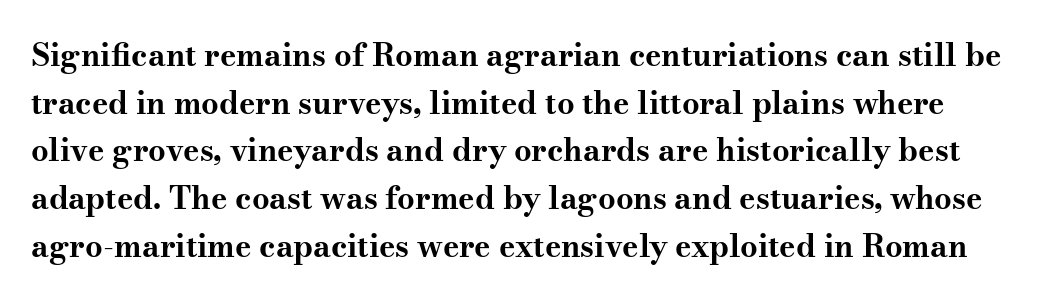
The image shows 31 px bold, wide serif type, upright; set normal line spacing (1.54x), normal letter spacing, not underlined; medium stroke contrast and a small x-height.
